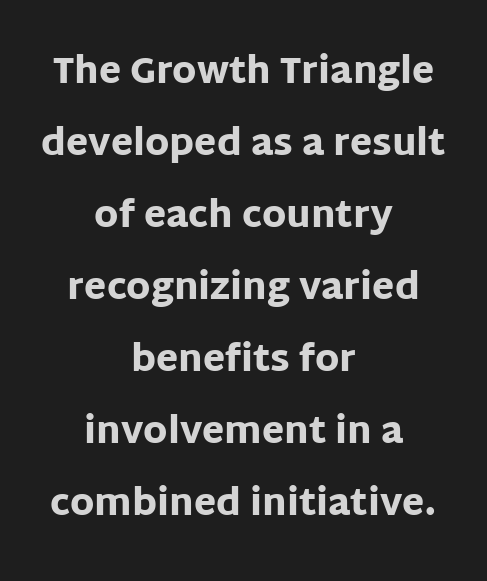
The image shows 36 px heavy sans-serif type, upright; set centered, loose line spacing (2.0x), normal letter spacing, not underlined; low stroke contrast and a large x-height.
